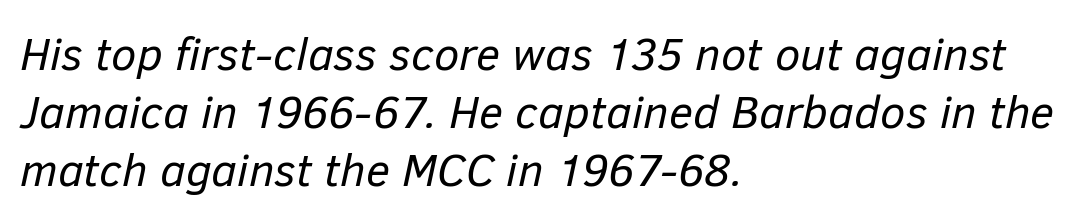
{"italic": "yes", "lean": "right", "slant_degrees": 12, "bold": "no", "weight": "regular", "width": "normal", "stroke_contrast": "low", "x_height": "medium", "monospaced": "no", "underline": "no", "align": "left", "line_spacing": "normal", "line_spacing_ratio": 1.26, "letter_spacing": "normal", "letter_spacing_em": 0.0, "glyph_px": 46}
